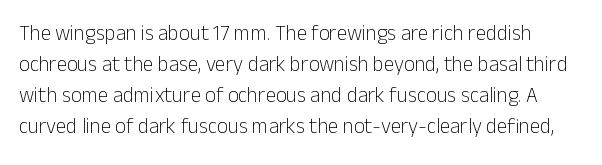
The image shows 21 px text type, upright; set normal line spacing (1.48x), normal letter spacing, not underlined.
